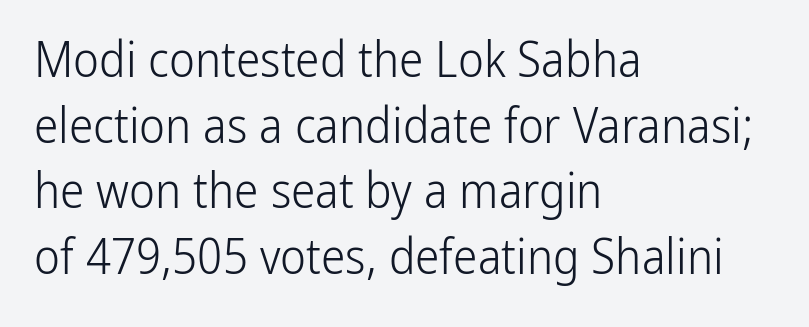
Q: Is the text bold? A: No.
Q: Is the text italic (slanted)? A: No, it is upright.
Q: Is the typeface a serif or a sans-serif typeface? A: Sans-serif.
Q: Is the text underlined? A: No.
Q: How is the paragraph aligned? A: Left-aligned.
Q: Is the spacing between letters normal or unusually wide? A: Normal.
Q: Is the spacing between lines tight, normal or loose? A: Normal.
Q: Width (condensed, normal, or wide)? A: Condensed.
Q: Stroke contrast? A: Low.
Q: x-height? A: Medium.
Q: Monospaced? A: No.
